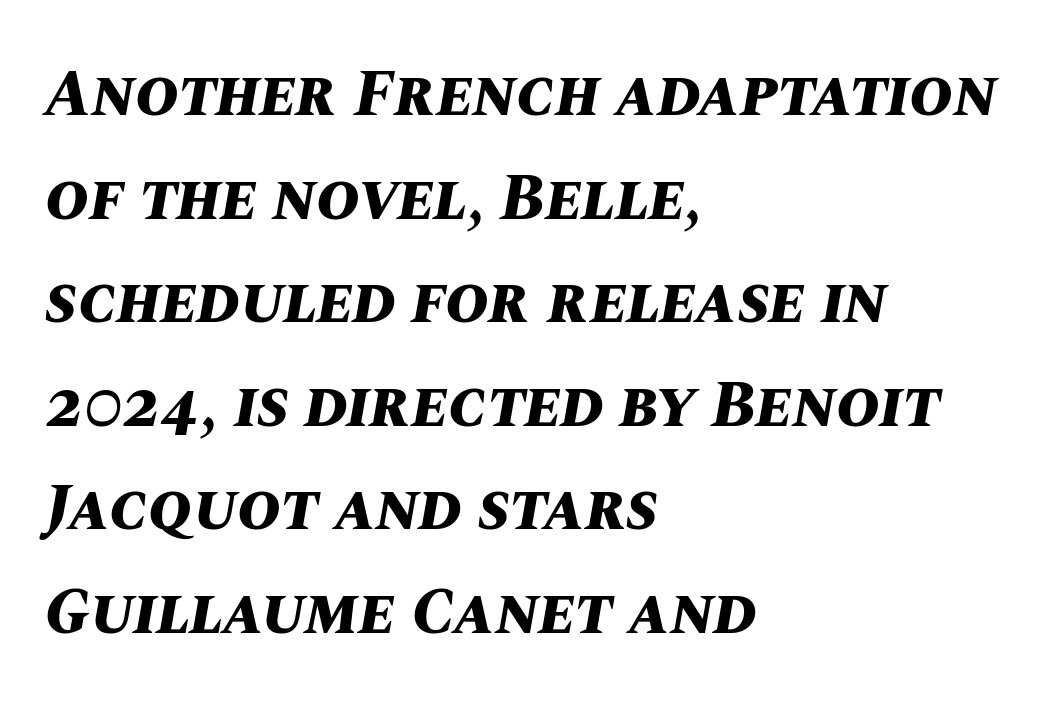
{"italic": "yes", "lean": "right", "slant_degrees": 10, "bold": "yes", "weight": "bold", "width": "normal", "stroke_contrast": "medium", "x_height": "large", "monospaced": "no", "underline": "no", "align": "left", "line_spacing": "normal", "line_spacing_ratio": 1.57, "letter_spacing": "normal", "letter_spacing_em": 0.0, "glyph_px": 66}
